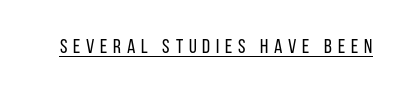
Q: Is the text bold? A: No.
Q: Is the text italic (slanted)? A: No, it is upright.
Q: Is the text underlined? A: Yes.
Q: Is the spacing between letters normal or unusually wide? A: Unusually wide.
